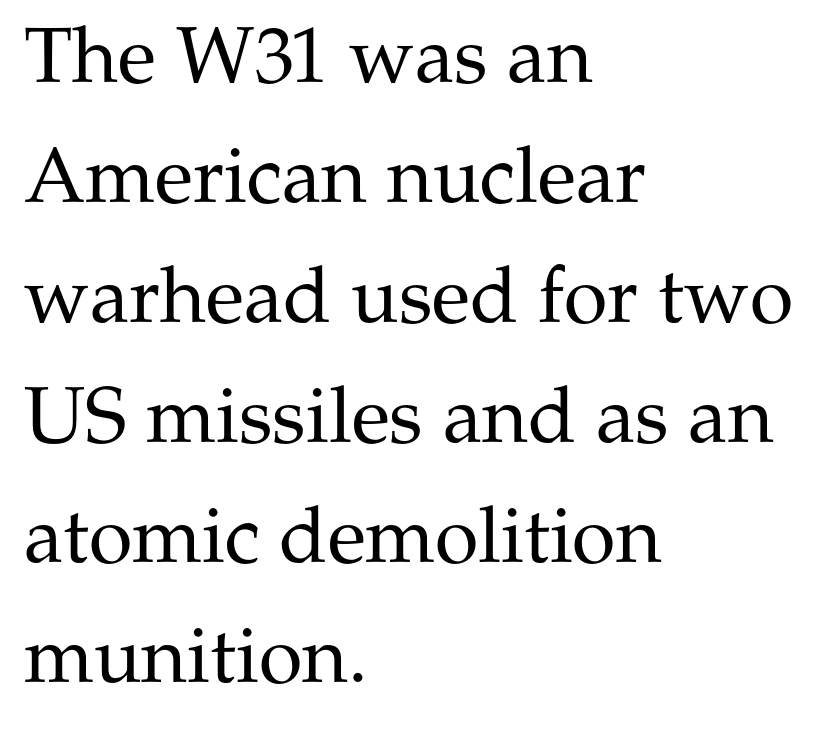
The image shows 79 px regular-weight serif type, upright; set left-aligned, normal line spacing (1.52x), normal letter spacing, not underlined; medium stroke contrast and a medium x-height.
